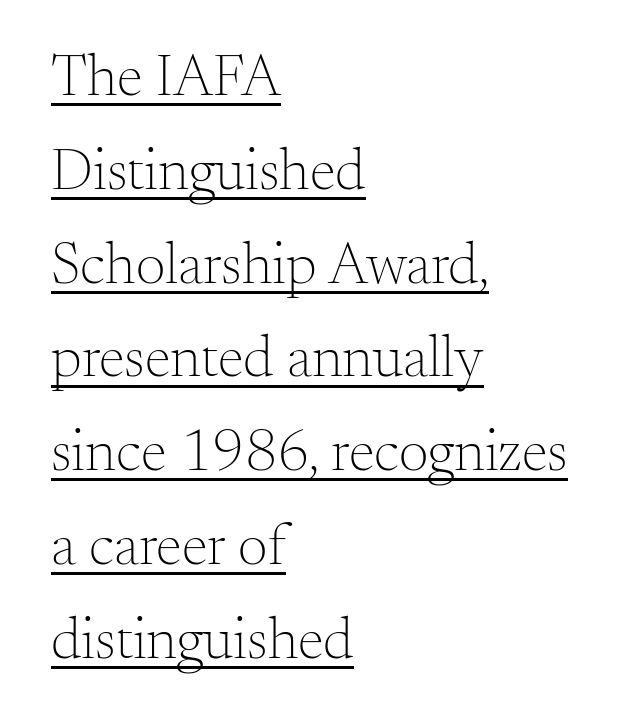
Is the stroke heavy? The answer is a plain regular-or-lighter. The tracking reads as untouched default to a designer's eye. How would I describe the line gaps? Plain and ordinary. Think of a printed novel: that variable character pitch is what you see here. Ascenders rise straight up at ninety degrees.
